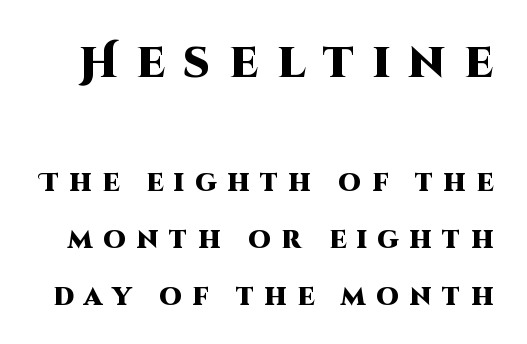
The image shows 43 px heavy sans-serif type, upright; set loose line spacing (2.27x), unusually wide letter spacing (+0.43 em), not underlined; the first (top) block is 1.72x larger; high stroke contrast and a large x-height.
